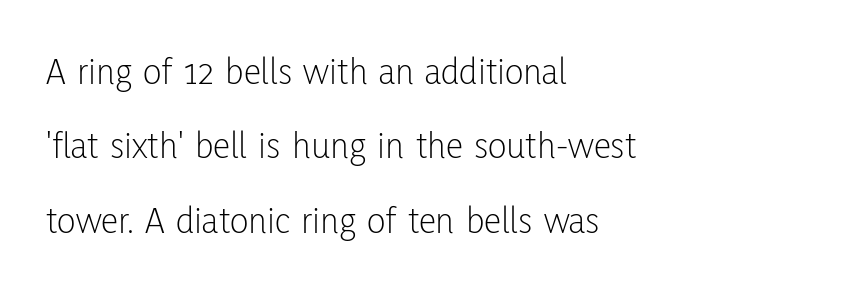
Short note: letters normally spaced. The rendering uses natural spacing where letterforms have individual widths. Anything drawn beneath the words? Only blank space. The strokes carry an ordinary text weight at most.
